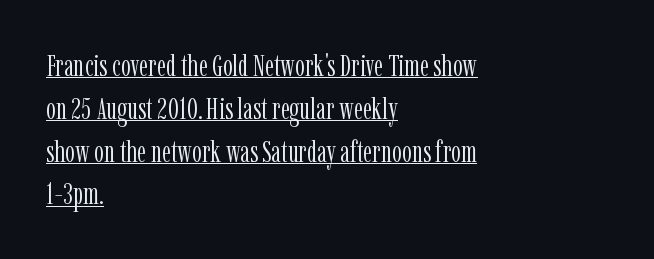
{"serif": "yes", "italic": "no", "bold": "no", "weight": "light", "width": "condensed", "stroke_contrast": "low", "x_height": "medium", "monospaced": "no", "underline": "yes", "align": "left", "line_spacing": "normal", "line_spacing_ratio": 1.38, "letter_spacing": "normal", "letter_spacing_em": 0.0, "glyph_px": 31}
